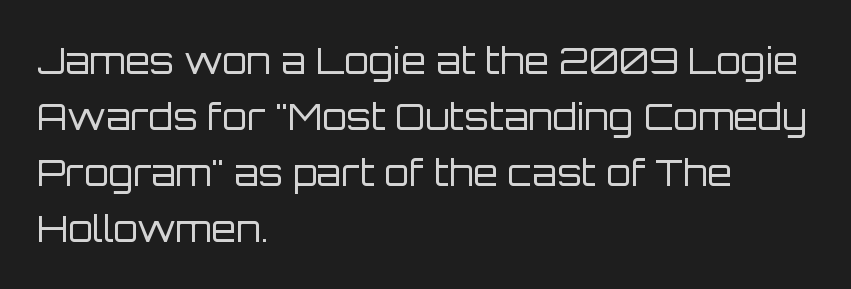
Q: Is the text bold? A: No.
Q: Is the text italic (slanted)? A: No, it is upright.
Q: Is the typeface a serif or a sans-serif typeface? A: Sans-serif.
Q: Is the text underlined? A: No.
Q: How is the paragraph aligned? A: Left-aligned.
Q: Is the spacing between letters normal or unusually wide? A: Normal.
Q: Is the spacing between lines tight, normal or loose? A: Normal.
Q: Width (condensed, normal, or wide)? A: Normal.
Q: Stroke contrast? A: Low.
Q: x-height? A: Large.
Q: Monospaced? A: No.
